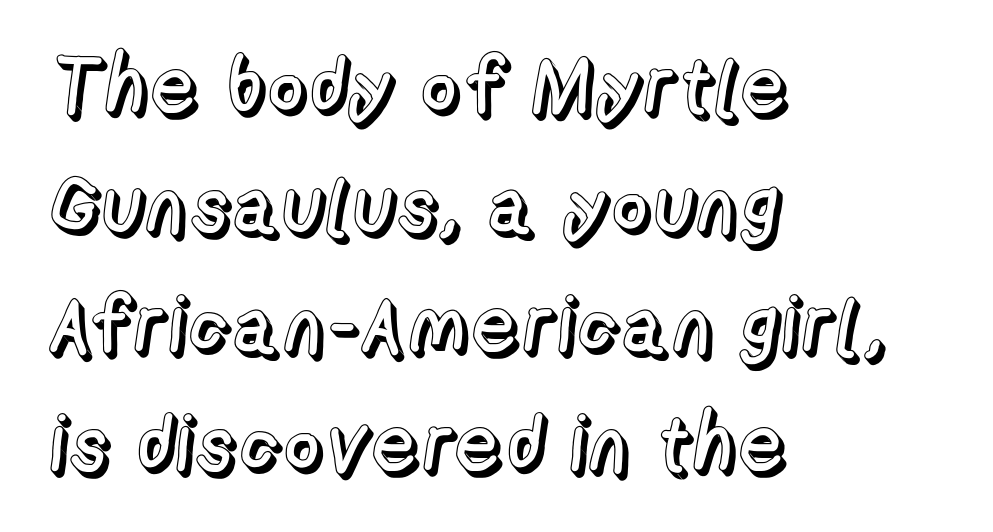
The image shows 79 px text type; set left-aligned, normal line spacing (1.51x), normal letter spacing, not underlined; a medium x-height.
